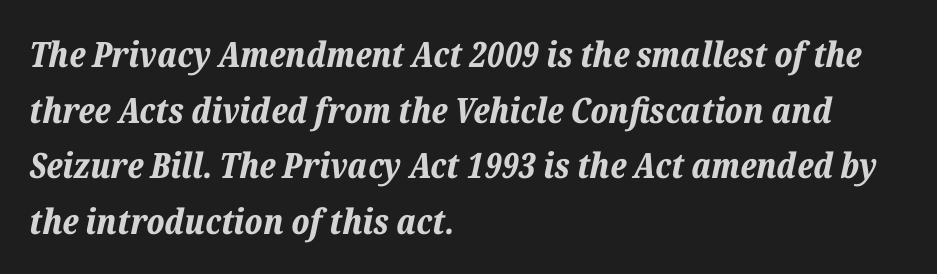
{"italic": "yes", "lean": "right", "slant_degrees": 12, "bold": "yes", "weight": "bold", "width": "normal", "stroke_contrast": "low", "x_height": "medium", "monospaced": "no", "underline": "no", "align": "left", "line_spacing": "normal", "line_spacing_ratio": 1.59, "letter_spacing": "normal", "letter_spacing_em": 0.0, "glyph_px": 35}
